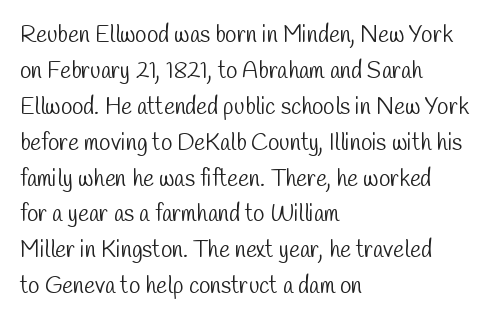
The image shows 23 px text type; set left-aligned, normal line spacing (1.56x), normal letter spacing, not underlined.
